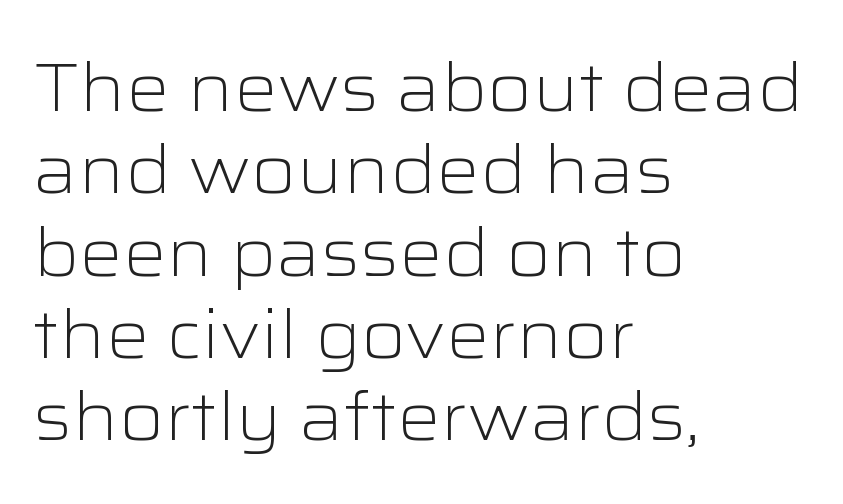
The gaps between neighbouring characters are ordinary and unremarkable. Stem width sits at or under what a default text font uses. Here the designer chose a conventional face with non-uniform glyph widths. Are there feet on the stems? There aren't — it's a sans. Vertical strokes here are truly vertical. Caption: multi-line text, flush left, ragged right.
